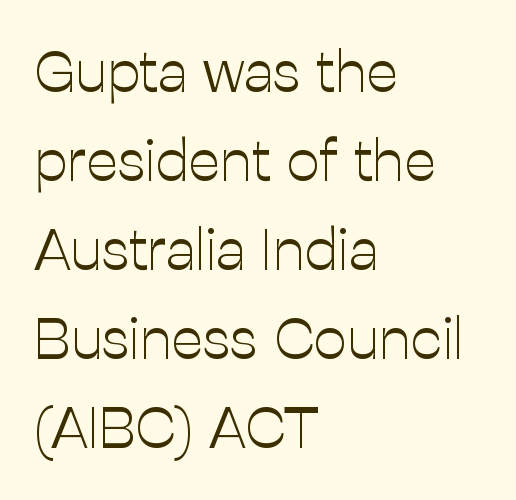
Posture: straight, roman, zero tilt. Just letters on the line, the space beneath them empty. Does extra space separate the letters? No, they use regular spacing. This sample is left-justified, so line endings fall wherever the words run out. Vertical stems look standard width or narrower in stroke.
